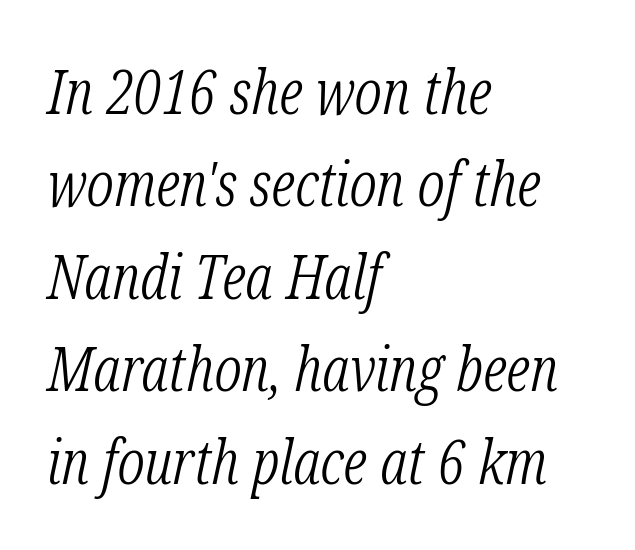
The image shows 62 px light, condensed serif type, italic (leaning right); set left-aligned, normal line spacing (1.49x), normal letter spacing, not underlined; low stroke contrast and a medium x-height.
